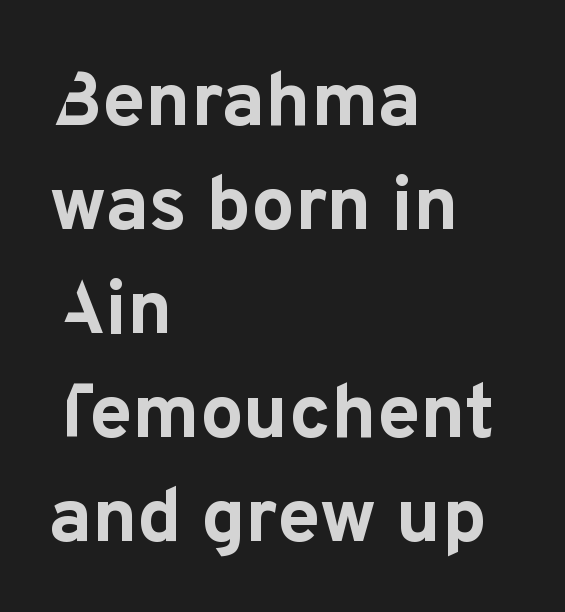
Q: Is the text bold? A: Yes.
Q: Is the text italic (slanted)? A: No, it is upright.
Q: Is the typeface a serif or a sans-serif typeface? A: Sans-serif.
Q: Is the text underlined? A: No.
Q: How is the paragraph aligned? A: Left-aligned.
Q: Is the spacing between letters normal or unusually wide? A: Normal.
Q: Is the spacing between lines tight, normal or loose? A: Normal.
Q: Width (condensed, normal, or wide)? A: Normal.
Q: Stroke contrast? A: Low.
Q: x-height? A: Medium.
Q: Monospaced? A: No.
